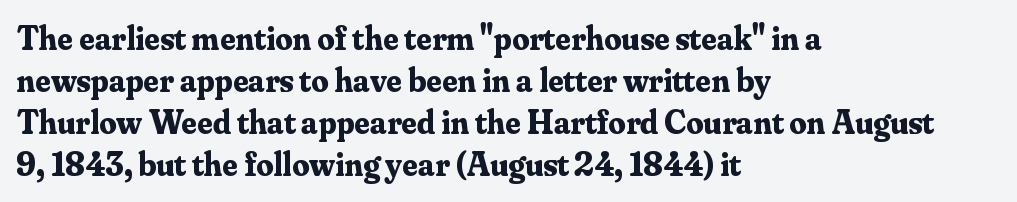
{"serif": "yes", "italic": "no", "bold": "yes", "weight": "bold", "width": "normal", "stroke_contrast": "medium", "x_height": "small", "monospaced": "no", "underline": "no", "align": "left", "line_spacing_ratio": 1.24, "letter_spacing": "normal", "letter_spacing_em": 0.0, "glyph_px": 34}
